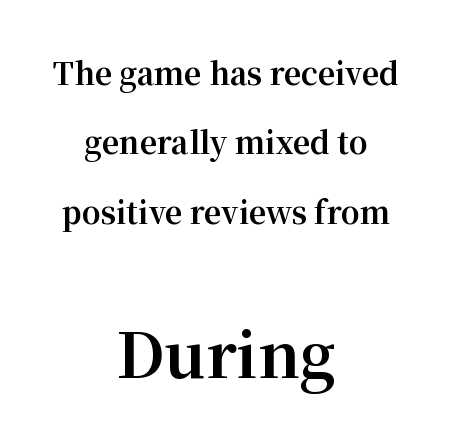
The image shows 61 px bold serif type, upright; set centered, loose line spacing (2.31x), normal letter spacing, not underlined; the second (bottom) block is 2.03x larger; medium stroke contrast and a medium x-height.
